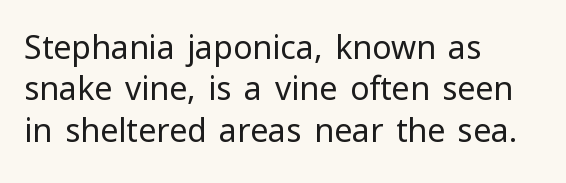
{"serif": "no", "italic": "no", "bold": "no", "weight": "regular", "width": "normal", "stroke_contrast": "low", "x_height": "medium", "monospaced": "no", "underline": "no", "align": "left", "line_spacing": "normal", "line_spacing_ratio": 1.29, "letter_spacing": "normal", "letter_spacing_em": 0.0, "glyph_px": 32}
